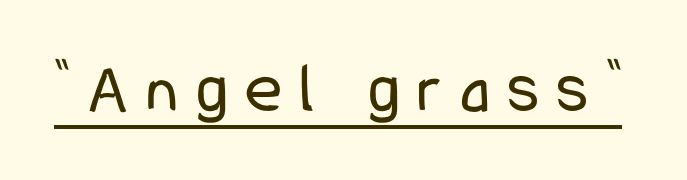
The image shows 71 px regular-weight, condensed sans-serif type, upright; set unusually wide letter spacing (+0.25 em), underlined; low stroke contrast and a medium x-height.
